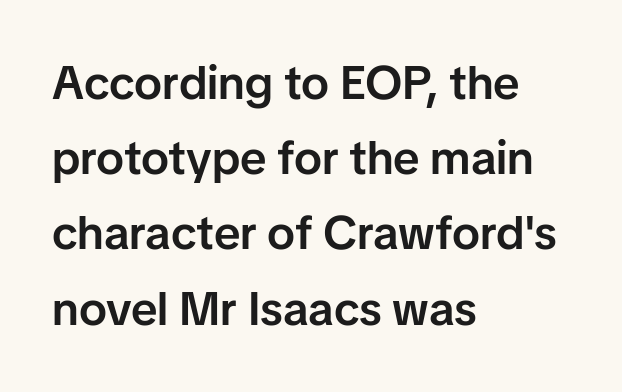
{"serif": "no", "italic": "no", "bold": "semi", "weight": "semibold", "width": "normal", "stroke_contrast": "low", "x_height": "medium", "monospaced": "no", "underline": "no", "align": "left", "line_spacing": "normal", "line_spacing_ratio": 1.6, "letter_spacing": "normal", "letter_spacing_em": 0.0, "glyph_px": 47}
